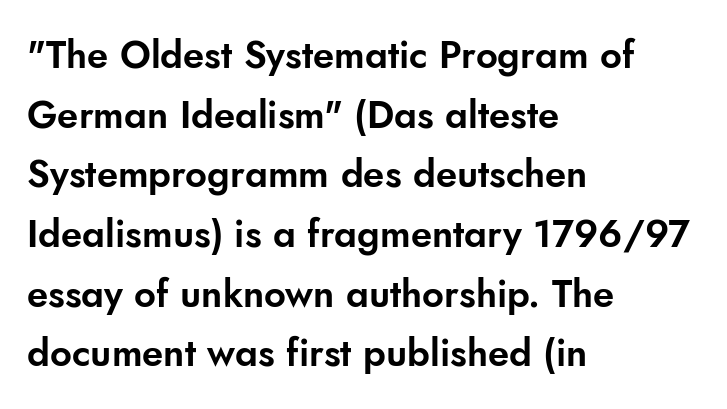
Q: Is the text italic (slanted)? A: No, it is upright.
Q: Is the typeface a serif or a sans-serif typeface? A: Sans-serif.
Q: Is the text underlined? A: No.
Q: How is the paragraph aligned? A: Left-aligned.
Q: Is the spacing between letters normal or unusually wide? A: Normal.
Q: Is the spacing between lines tight, normal or loose? A: Normal.
Q: Width (condensed, normal, or wide)? A: Normal.
Q: Stroke contrast? A: Low.
Q: x-height? A: Small.
Q: Monospaced? A: No.
